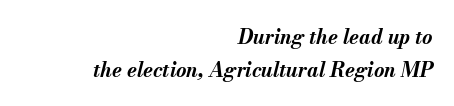
Q: Is the text bold? A: Yes.
Q: Is the text italic (slanted)? A: Yes, it leans right by about 13 degrees.
Q: Is the text underlined? A: No.
Q: How is the paragraph aligned? A: Right-aligned.
Q: Is the spacing between letters normal or unusually wide? A: Normal.
Q: Is the spacing between lines tight, normal or loose? A: Normal.
